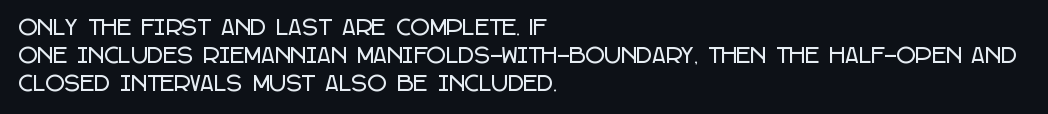
{"italic": "no", "underline": "no", "align": "left", "line_spacing": "normal", "line_spacing_ratio": 1.33, "letter_spacing": "normal", "letter_spacing_em": 0.0, "glyph_px": 21}
